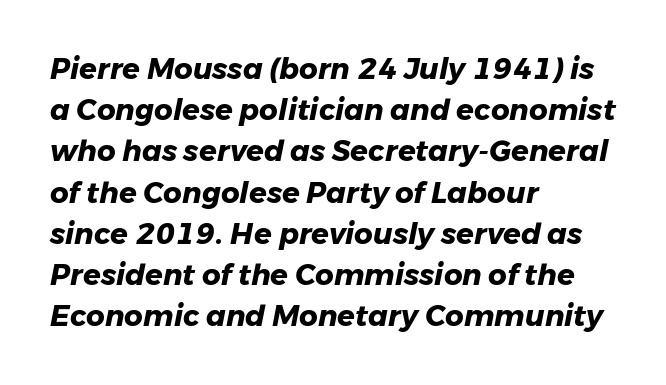
Q: Is the text bold? A: Yes.
Q: Is the text italic (slanted)? A: Yes, it leans right by about 11 degrees.
Q: Is the text underlined? A: No.
Q: How is the paragraph aligned? A: Left-aligned.
Q: Is the spacing between letters normal or unusually wide? A: Normal.
Q: Is the spacing between lines tight, normal or loose? A: Normal.
Q: Width (condensed, normal, or wide)? A: Normal.
Q: Stroke contrast? A: Low.
Q: x-height? A: Medium.
Q: Monospaced? A: No.
